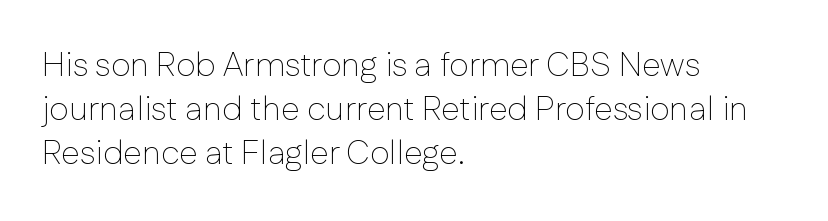
The passage shown has conventional tracking throughout. No word sits above an underline. Reading down the column, the eye jumps a familiar distance to each next line. Unlike a traditional serif, this face leaves its strokes unadorned.
